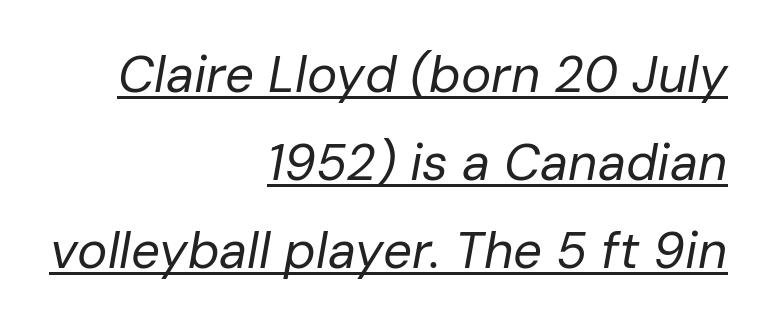
{"italic": "yes", "lean": "right", "slant_degrees": 10, "bold": "no", "weight": "regular", "width": "normal", "stroke_contrast": "low", "x_height": "medium", "monospaced": "no", "underline": "yes", "align": "right", "line_spacing_ratio": 1.73, "letter_spacing": "normal", "letter_spacing_em": 0.0, "glyph_px": 51}
